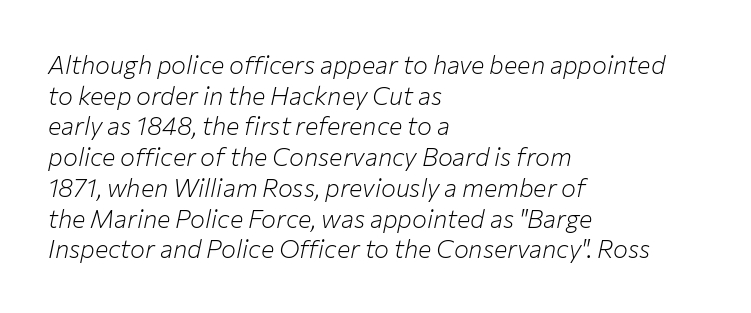
Casual observation: everything's shoved over to the left. The font's italic variant was chosen for this text. A light-to-regular cut is what we see here. Observe the ordinary spacing: letters are neighbours, not strangers.
